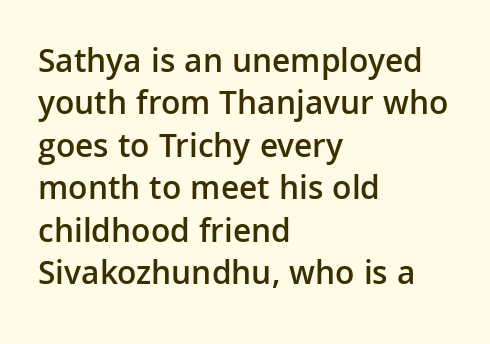
The zone under the glyphs is completely vacant. The typography opts for an upright posture over an oblique one. The face used here is rendered with its standard letterfit. The leading is moderate, giving the passage an even texture. Unlike a traditional serif, this face leaves its strokes unadorned. Moderately thickened strokes mark this as semibold type.
